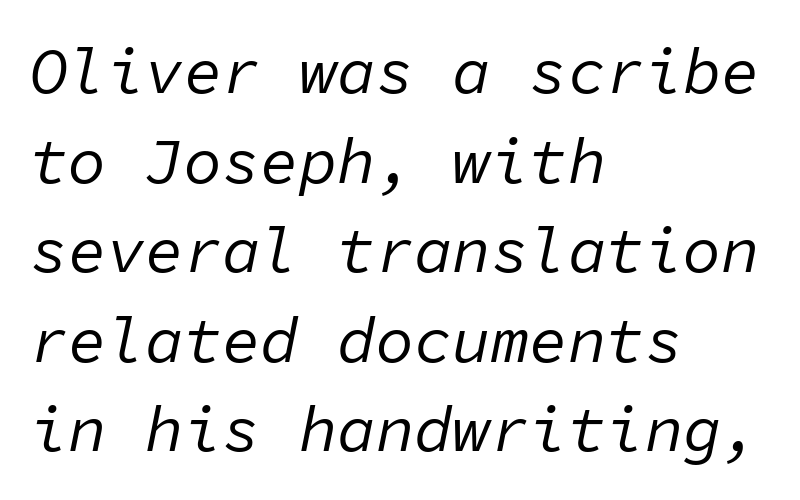
Whoever set this chose a conventional vertical rhythm. Stem width sits at or under what a default text font uses. You can tell it's italic because the verticals aren't actually vertical. Descenders hang freely into open space.
